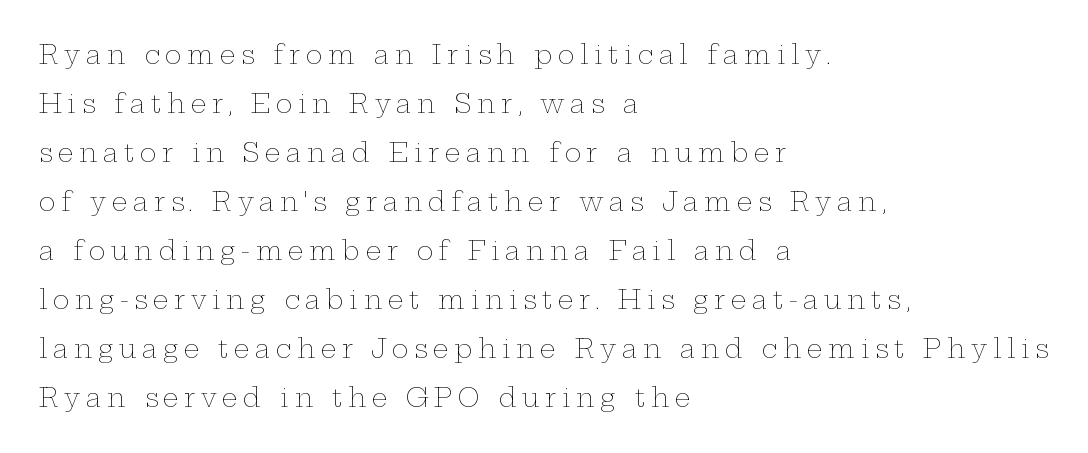
Students, note that the glyphs here are deliberately spaced far apart. Leftover space on each line is placed entirely after the last word. Ordinary non-slanted type is in use. Compared with a typical body face, this is equally light or lighter still. The strip under each line holds only bare page.
